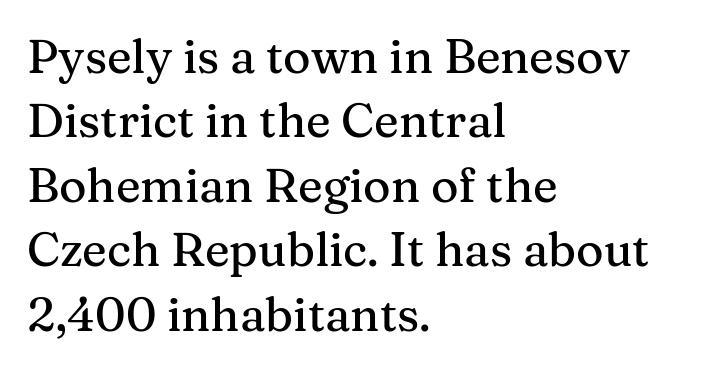
The image shows 47 px serif type, upright; set left-aligned, normal line spacing (1.37x), normal letter spacing, not underlined; medium stroke contrast and a medium x-height.
